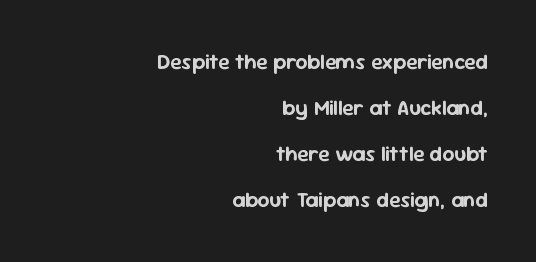
Q: Is the text italic (slanted)? A: No, it is upright.
Q: Is the text underlined? A: No.
Q: How is the paragraph aligned? A: Right-aligned.
Q: Is the spacing between letters normal or unusually wide? A: Normal.
Q: Is the spacing between lines tight, normal or loose? A: Loose.
